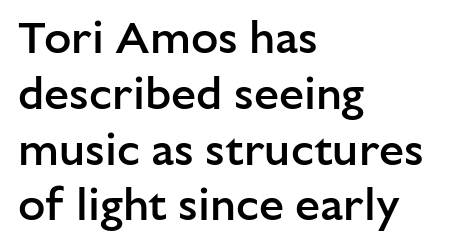
Q: Is the text bold? A: Semi-bold.
Q: Is the text italic (slanted)? A: No, it is upright.
Q: Is the typeface a serif or a sans-serif typeface? A: Sans-serif.
Q: Is the text underlined? A: No.
Q: How is the paragraph aligned? A: Left-aligned.
Q: Is the spacing between letters normal or unusually wide? A: Normal.
Q: Width (condensed, normal, or wide)? A: Normal.
Q: Stroke contrast? A: Low.
Q: x-height? A: Medium.
Q: Monospaced? A: No.
